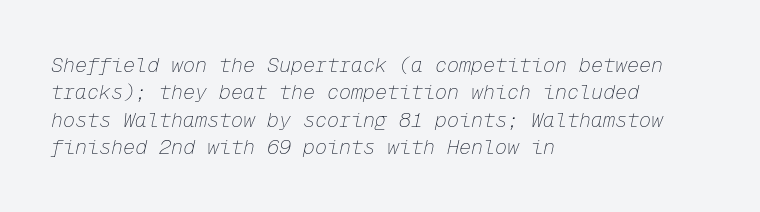
{"italic": "yes", "lean": "right", "slant_degrees": 12, "bold": "no", "underline": "no", "align": "left", "line_spacing": "normal", "line_spacing_ratio": 1.37, "letter_spacing": "normal", "letter_spacing_em": 0.0, "glyph_px": 20}
